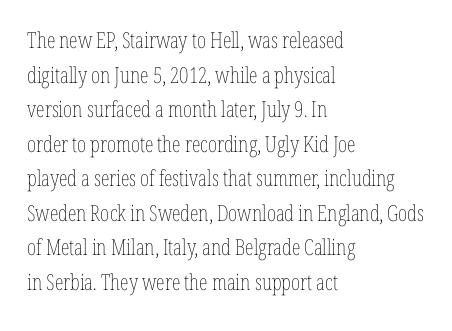
{"italic": "no", "bold": "no", "underline": "no", "align": "left", "line_spacing": "normal", "line_spacing_ratio": 1.57, "letter_spacing": "normal", "letter_spacing_em": 0.0, "glyph_px": 22}
